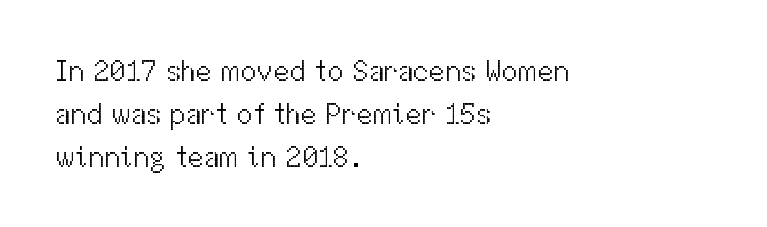
The rendering shows plain stroke endings on the letterforms — a sans-serif design. The horizontal fit of the characters is conventional and even. Horizontally, the lines are justified to the leading edge only. The space between consecutive lines is moderate. Quick note: underline off. Stroke thickness stays within the range of a standard reading face or lighter.
